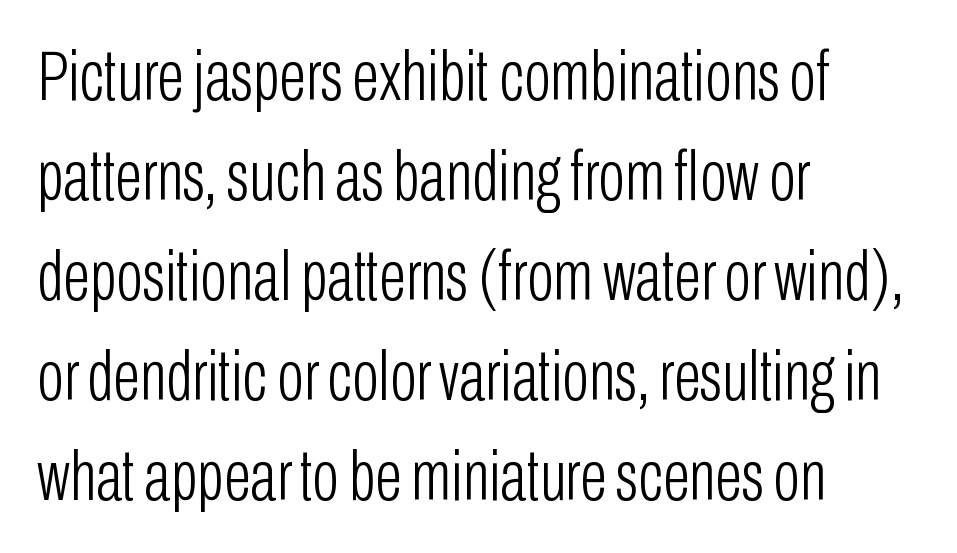
The image shows 71 px light, condensed sans-serif type, upright; set left-aligned, normal line spacing (1.41x), normal letter spacing, not underlined; low stroke contrast and a medium x-height.
